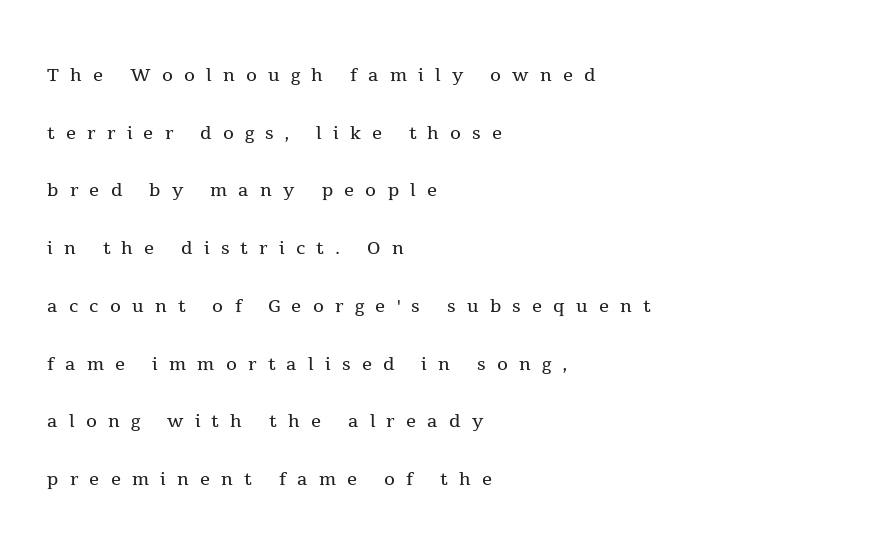
Q: Is the text bold? A: No.
Q: Is the text italic (slanted)? A: No, it is upright.
Q: Is the text underlined? A: No.
Q: How is the paragraph aligned? A: Left-aligned.
Q: Is the spacing between letters normal or unusually wide? A: Unusually wide.
Q: Is the spacing between lines tight, normal or loose? A: Loose.
